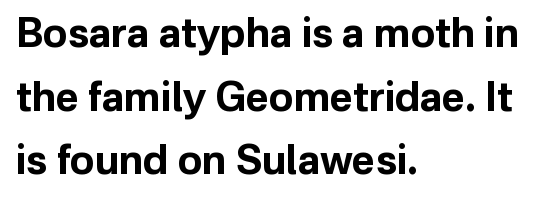
Decoration check: the copy has no underline. The sample has been set heavy, in full bold. Letter spacing: default. Upright lettering throughout.
